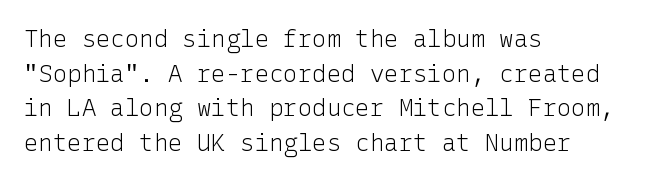
{"italic": "no", "bold": "no", "underline": "no", "align": "left", "line_spacing": "normal", "line_spacing_ratio": 1.44, "letter_spacing": "normal", "letter_spacing_em": 0.0, "glyph_px": 24}
